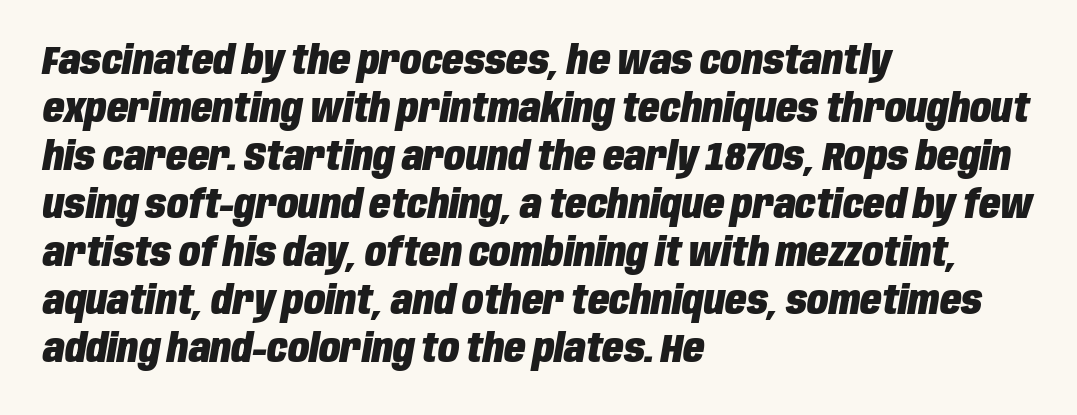
{"italic": "yes", "lean": "right", "slant_degrees": 10, "bold": "yes", "weight": "heavy", "width": "condensed", "stroke_contrast": "low", "x_height": "large", "monospaced": "no", "underline": "no", "align": "left", "line_spacing_ratio": 1.23, "letter_spacing": "normal", "letter_spacing_em": 0.0, "glyph_px": 39}
